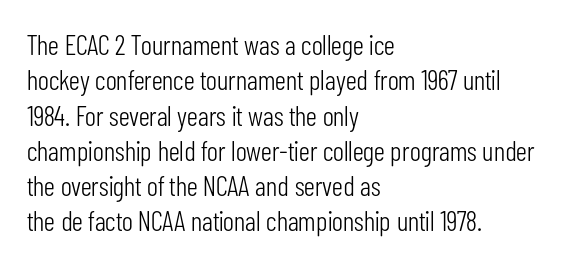
Lines of text with bare space underneath. The characters are drawn with everyday or finer stroke widths. The paragraph shown leans on its left margin. Does extra space separate the letters? No, they use regular spacing. The lettering holds an erect, upright posture throughout.
